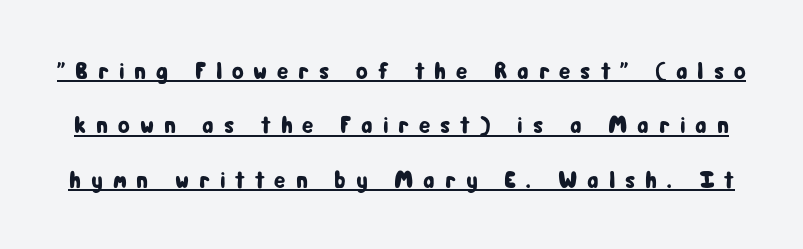
The image shows 24 px text type, upright; set loose line spacing (2.27x), unusually wide letter spacing (+0.41 em), underlined.
